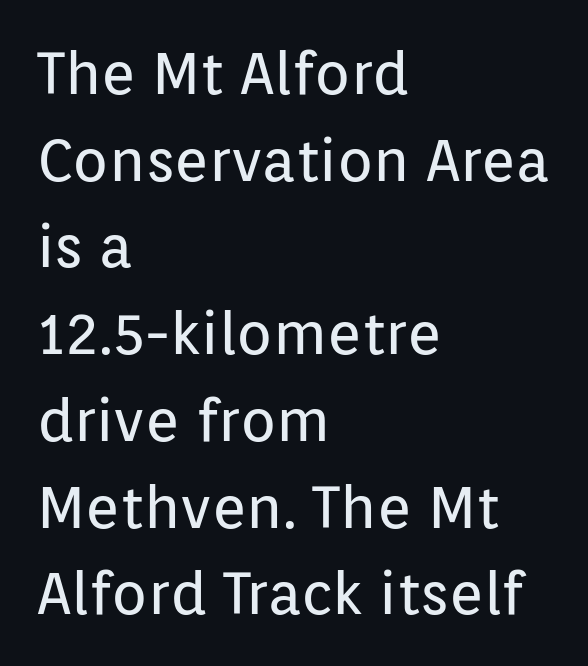
Casual observation: everything's shoved over to the left. The designer left line spacing at the default. The font is comparable to plain body text, perhaps lighter. What kind of face is this? One without serifs — a sans.
